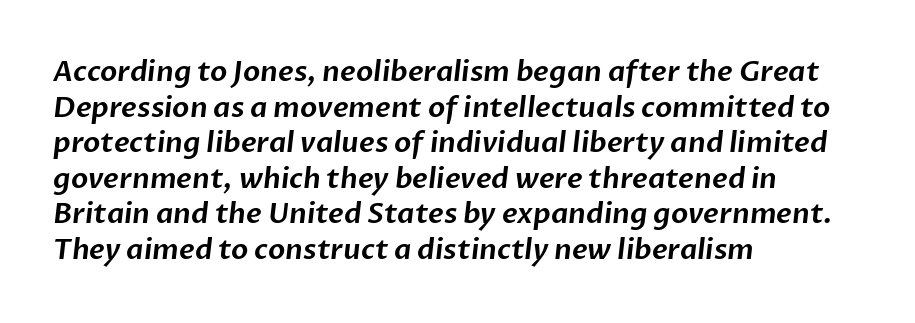
{"serif": "no", "width": "normal", "stroke_contrast": "low", "x_height": "medium", "monospaced": "no", "underline": "no", "align": "left", "line_spacing": "normal", "line_spacing_ratio": 1.27, "letter_spacing": "normal", "letter_spacing_em": 0.0, "glyph_px": 28}
